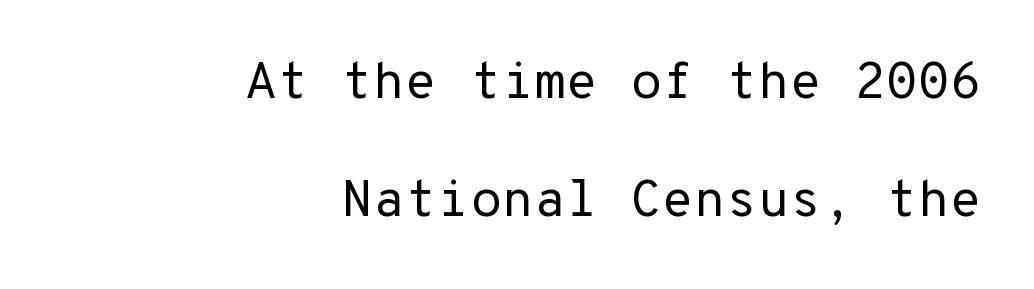
Q: Is the text bold? A: No.
Q: Is the text italic (slanted)? A: No, it is upright.
Q: Is the typeface a serif or a sans-serif typeface? A: Sans-serif.
Q: Is the text underlined? A: No.
Q: How is the paragraph aligned? A: Right-aligned.
Q: Is the spacing between letters normal or unusually wide? A: Normal.
Q: Is the spacing between lines tight, normal or loose? A: Loose.
Q: Width (condensed, normal, or wide)? A: Normal.
Q: Stroke contrast? A: Low.
Q: x-height? A: Medium.
Q: Monospaced? A: Yes.
